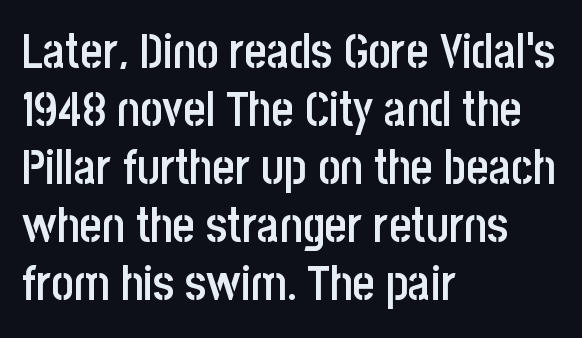
{"serif": "no", "italic": "no", "bold": "semi", "weight": "semibold", "width": "condensed", "stroke_contrast": "low", "x_height": "large", "monospaced": "no", "underline": "no", "align": "left", "line_spacing_ratio": 1.21, "letter_spacing": "normal", "letter_spacing_em": 0.0, "glyph_px": 48}
